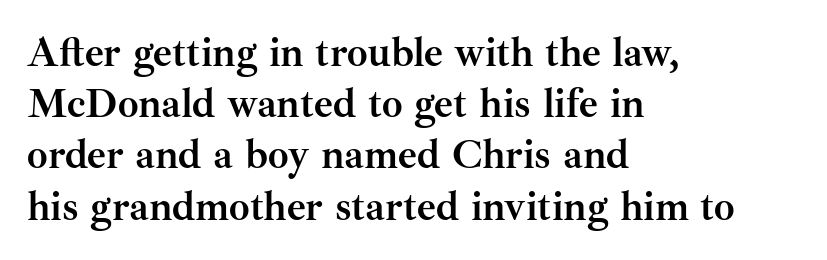
Q: Is the text bold? A: Yes.
Q: Is the text italic (slanted)? A: No, it is upright.
Q: Is the typeface a serif or a sans-serif typeface? A: Serif.
Q: Is the text underlined? A: No.
Q: How is the paragraph aligned? A: Left-aligned.
Q: Is the spacing between letters normal or unusually wide? A: Normal.
Q: Is the spacing between lines tight, normal or loose? A: Normal.
Q: Width (condensed, normal, or wide)? A: Normal.
Q: Stroke contrast? A: Medium.
Q: x-height? A: Small.
Q: Monospaced? A: No.
